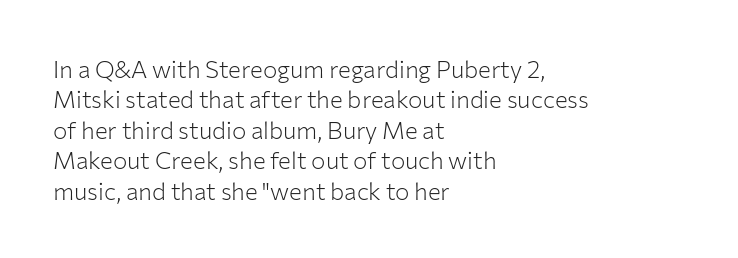
Q: Is the text bold? A: No.
Q: Is the text italic (slanted)? A: No, it is upright.
Q: Is the text underlined? A: No.
Q: How is the paragraph aligned? A: Left-aligned.
Q: Is the spacing between letters normal or unusually wide? A: Normal.
Q: Is the spacing between lines tight, normal or loose? A: Normal.
